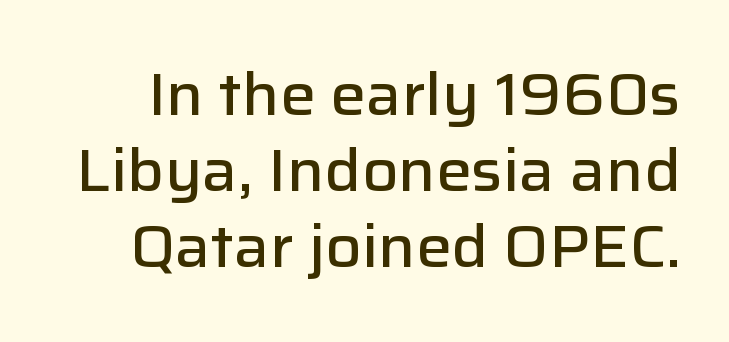
The image shows 59 px semibold sans-serif type, upright; set normal line spacing (1.29x), normal letter spacing, not underlined; low stroke contrast and a medium x-height.
